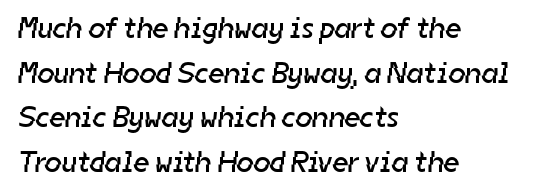
{"serif": "no", "bold": "no", "weight": "regular", "width": "normal", "stroke_contrast": "low", "x_height": "medium", "monospaced": "no", "underline": "no", "align": "left", "line_spacing": "normal", "line_spacing_ratio": 1.49, "letter_spacing": "normal", "letter_spacing_em": 0.0, "glyph_px": 30}
